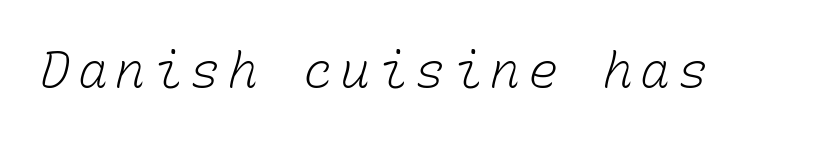
{"bold": "no", "weight": "light", "width": "normal", "stroke_contrast": "low", "x_height": "medium", "monospaced": "yes", "underline": "no", "glyph_px": 50}
